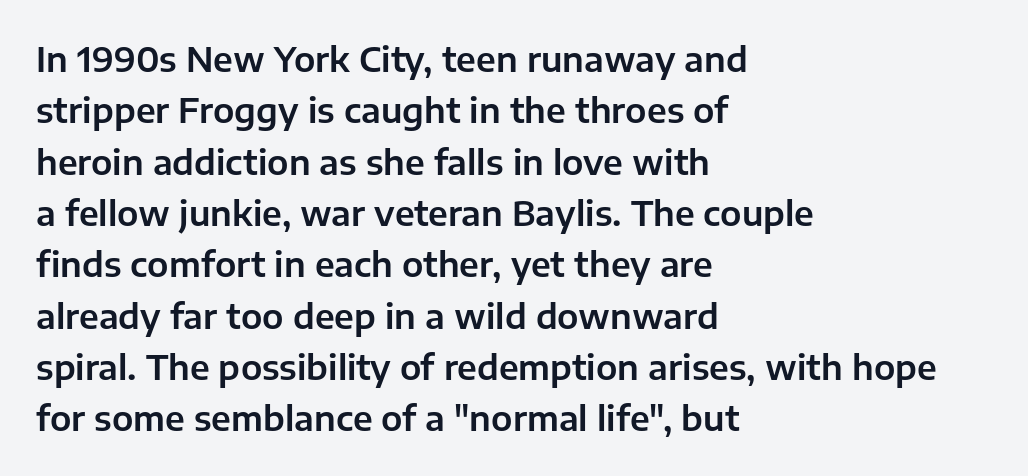
The image shows 34 px sans-serif type, upright; set left-aligned, normal line spacing (1.51x), normal letter spacing, not underlined; low stroke contrast and a medium x-height.
